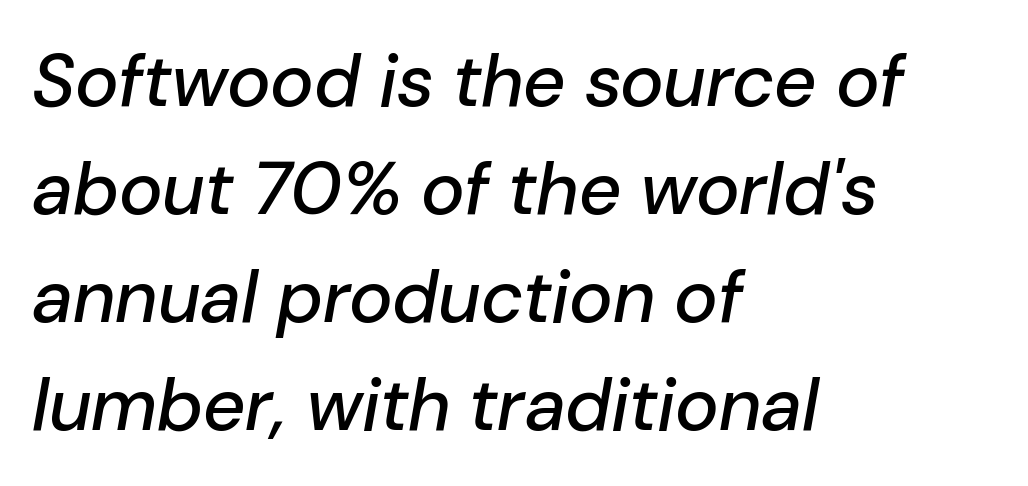
Q: Is the text italic (slanted)? A: Yes, it leans right by about 10 degrees.
Q: Is the text underlined? A: No.
Q: How is the paragraph aligned? A: Left-aligned.
Q: Is the spacing between letters normal or unusually wide? A: Normal.
Q: Is the spacing between lines tight, normal or loose? A: Normal.
Q: Width (condensed, normal, or wide)? A: Normal.
Q: Stroke contrast? A: Low.
Q: x-height? A: Medium.
Q: Monospaced? A: No.
